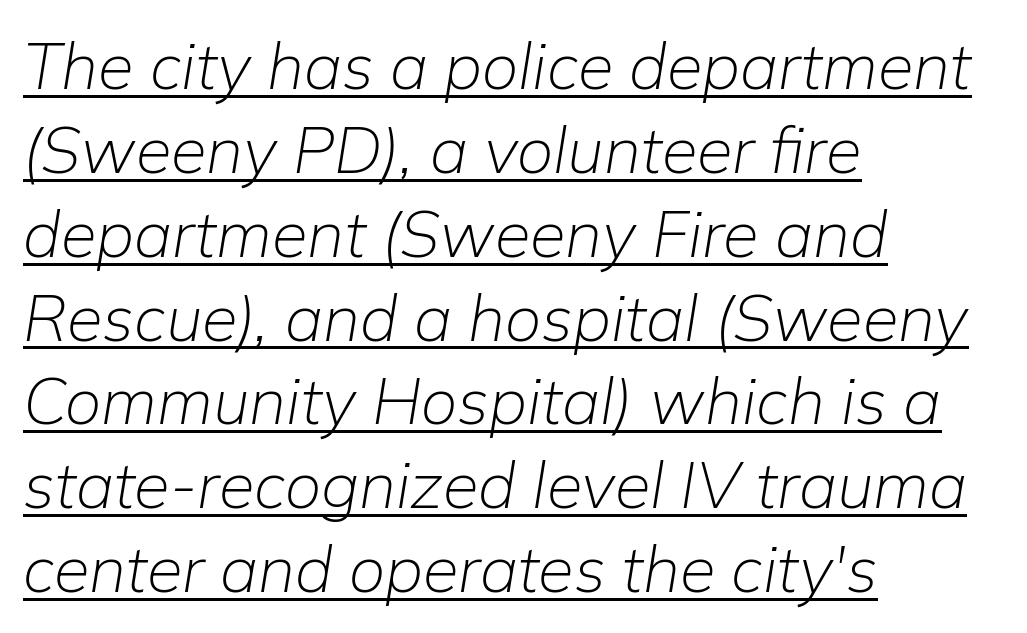
{"italic": "yes", "lean": "right", "slant_degrees": 9, "bold": "no", "weight": "light", "width": "normal", "stroke_contrast": "low", "x_height": "medium", "monospaced": "no", "underline": "yes", "align": "left", "line_spacing": "normal", "line_spacing_ratio": 1.29, "letter_spacing": "normal", "letter_spacing_em": 0.0, "glyph_px": 65}
